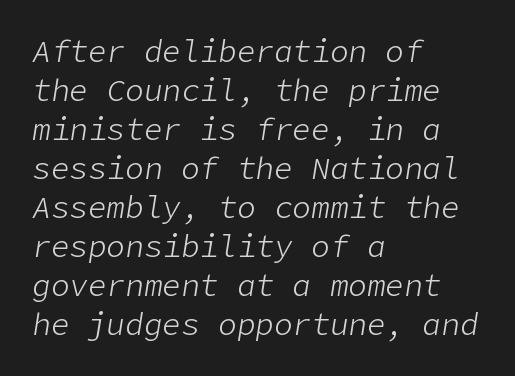
Horizontal bands of white between lines are of average thickness. Tall strokes in this sample are angled rather than plumb. A bare baseline throughout the passage. The paragraph shown leans on its left margin. The strokes carry an ordinary text weight at most. Glyph-to-glyph distance matches everyday printed text.
